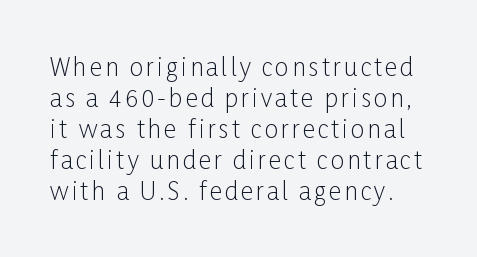
Compared with typical paragraphs, the rows here are spaced about the same. A clean baseline with only descenders dipping below it. Summary of weight: not heavy and not bold. A roman cut, with each character standing at attention.
